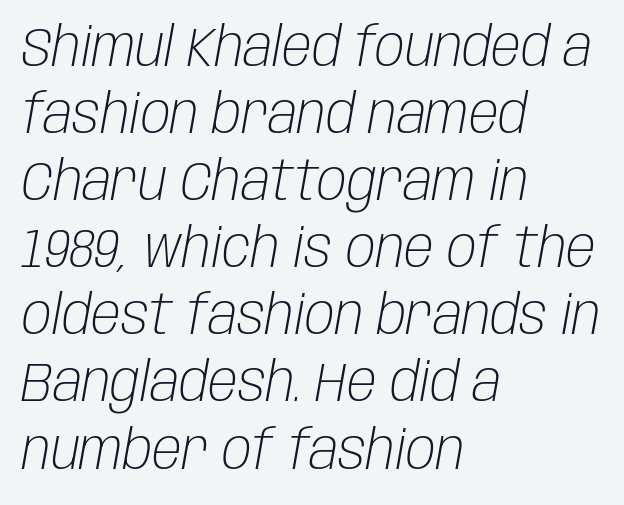
The image shows 55 px light, condensed type, italic (leaning right); set left-aligned, line spacing 1.22x, normal letter spacing, not underlined; low stroke contrast and a large x-height.
